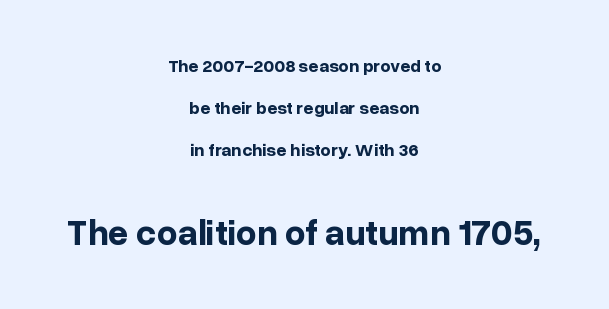
Q: Is the text bold? A: Yes.
Q: Is the text italic (slanted)? A: No, it is upright.
Q: Is the typeface a serif or a sans-serif typeface? A: Sans-serif.
Q: Is the text underlined? A: No.
Q: How is the paragraph aligned? A: Centered.
Q: Is the spacing between letters normal or unusually wide? A: Normal.
Q: Is the spacing between lines tight, normal or loose? A: Loose.
Q: Which block of text is set in a larger size, the first (top) or the second (bottom)? A: The second (bottom) one.
Q: Width (condensed, normal, or wide)? A: Normal.
Q: Stroke contrast? A: Low.
Q: x-height? A: Medium.
Q: Monospaced? A: No.
